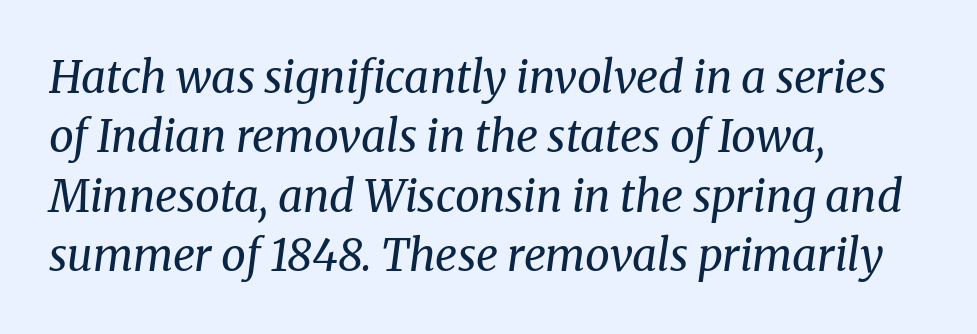
Q: Is the text bold? A: No.
Q: Is the text italic (slanted)? A: Yes, it leans right by about 8 degrees.
Q: Is the typeface a serif or a sans-serif typeface? A: Serif.
Q: Is the text underlined? A: No.
Q: How is the paragraph aligned? A: Left-aligned.
Q: Is the spacing between letters normal or unusually wide? A: Normal.
Q: Is the spacing between lines tight, normal or loose? A: Normal.
Q: Width (condensed, normal, or wide)? A: Normal.
Q: Stroke contrast? A: Medium.
Q: x-height? A: Medium.
Q: Monospaced? A: No.
